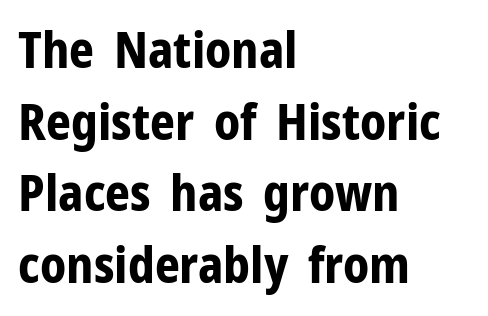
Nope, no serifs anywhere on these letters. Typeset ragged right — the left edge is the straight one. Posture: straight, roman, zero tilt. Weight: bold. Descenders hang freely into open space.
